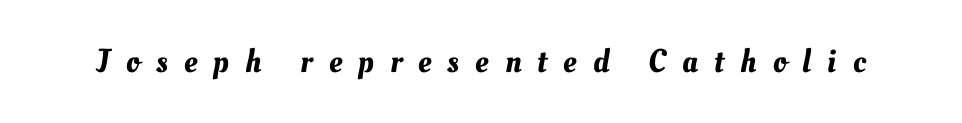
{"width": "normal", "stroke_contrast": "medium", "x_height": "small", "monospaced": "no", "underline": "no", "letter_spacing": "wide", "letter_spacing_em": 0.49, "glyph_px": 33}
